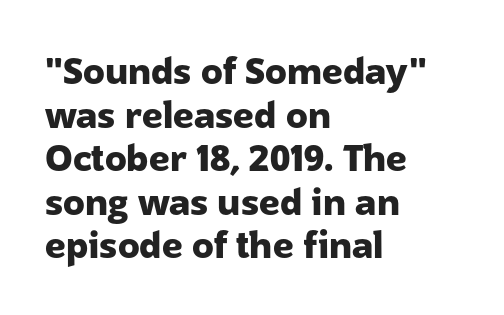
The typeface chosen for these lines omits serifs. Do the characters align in a grid? No, the font is proportional. Bare-footed words on every line. The letters are bold, with thick, heavy strokes.
